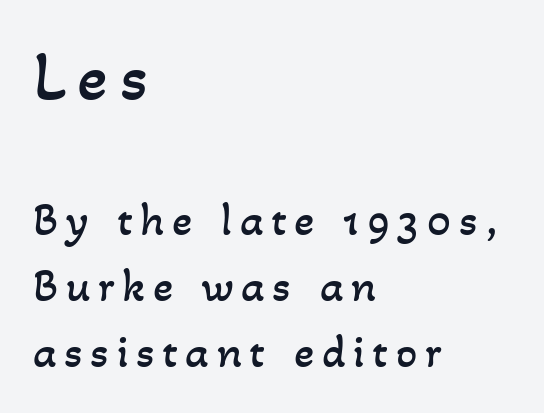
{"bold": "no", "weight": "regular", "width": "normal", "stroke_contrast": "low", "x_height": "small", "monospaced": "no", "underline": "no", "align": "left", "line_spacing": "normal", "line_spacing_ratio": 1.41, "larger_block": "first", "size_ratio": 1.51, "glyph_px": 71}
